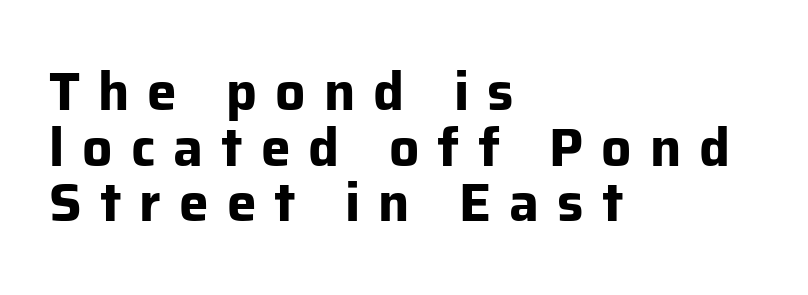
The characters display no serif detailing; their extremities are plain. Tightly led — the rows are bunched. Anything drawn beneath the words? Only blank space. Italic: no, the glyphs are upright roman. A full-strength bold gives these letters their thick strokes.
